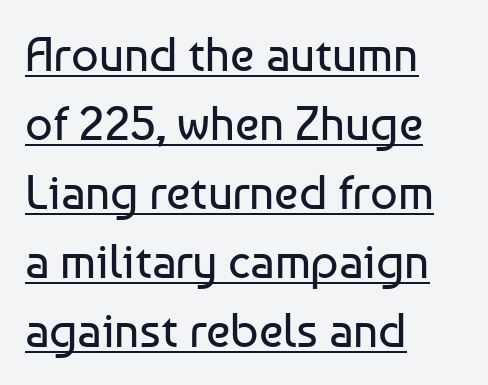
Q: Is the text bold? A: No.
Q: Is the text italic (slanted)? A: No, it is upright.
Q: Is the typeface a serif or a sans-serif typeface? A: Sans-serif.
Q: Is the text underlined? A: Yes.
Q: How is the paragraph aligned? A: Left-aligned.
Q: Is the spacing between letters normal or unusually wide? A: Normal.
Q: Is the spacing between lines tight, normal or loose? A: Normal.
Q: Width (condensed, normal, or wide)? A: Normal.
Q: Stroke contrast? A: Low.
Q: x-height? A: Medium.
Q: Monospaced? A: No.
